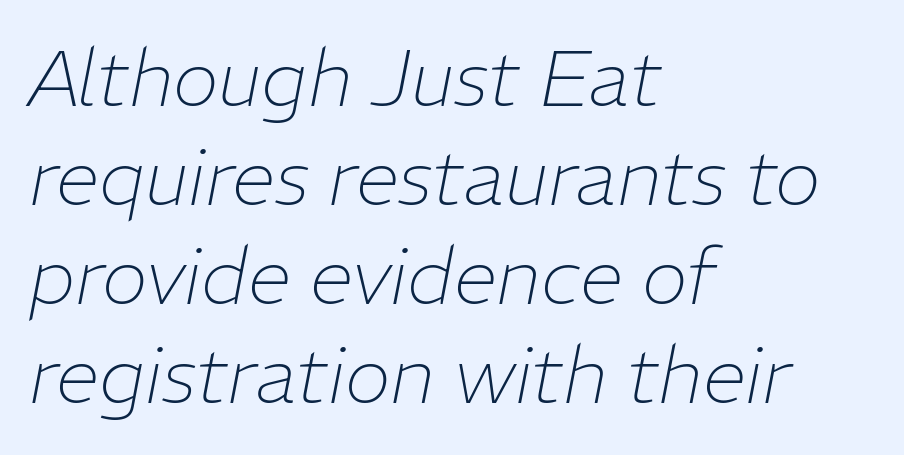
Q: Is the text bold? A: No.
Q: Is the text italic (slanted)? A: Yes, it leans right by about 11 degrees.
Q: Is the text underlined? A: No.
Q: How is the paragraph aligned? A: Left-aligned.
Q: Is the spacing between letters normal or unusually wide? A: Normal.
Q: Is the spacing between lines tight, normal or loose? A: Normal.
Q: Width (condensed, normal, or wide)? A: Normal.
Q: Stroke contrast? A: Low.
Q: x-height? A: Medium.
Q: Monospaced? A: No.
